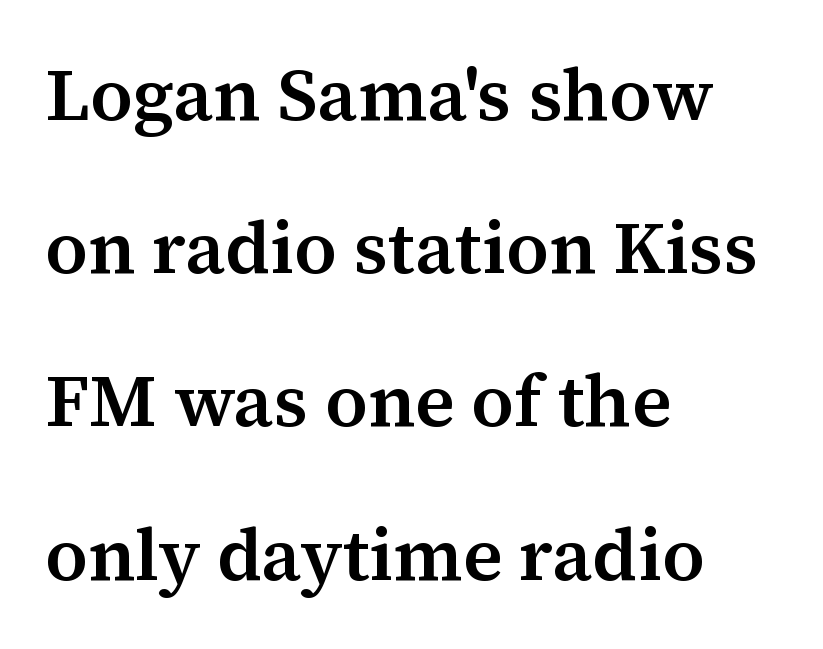
{"serif": "yes", "italic": "no", "bold": "semi", "weight": "semibold", "width": "normal", "stroke_contrast": "medium", "x_height": "medium", "monospaced": "no", "underline": "no", "align": "left", "line_spacing": "loose", "line_spacing_ratio": 2.07, "letter_spacing": "normal", "letter_spacing_em": 0.0, "glyph_px": 74}
